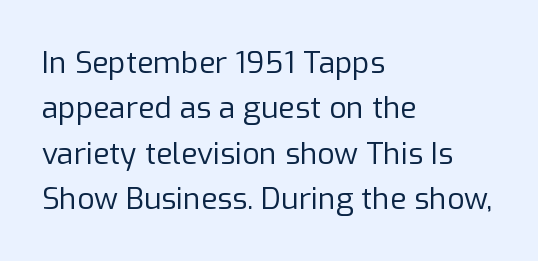
Q: Is the text bold? A: No.
Q: Is the text italic (slanted)? A: No, it is upright.
Q: Is the typeface a serif or a sans-serif typeface? A: Sans-serif.
Q: Is the text underlined? A: No.
Q: How is the paragraph aligned? A: Left-aligned.
Q: Is the spacing between letters normal or unusually wide? A: Normal.
Q: Is the spacing between lines tight, normal or loose? A: Normal.
Q: Width (condensed, normal, or wide)? A: Normal.
Q: Stroke contrast? A: Low.
Q: x-height? A: Medium.
Q: Monospaced? A: No.
